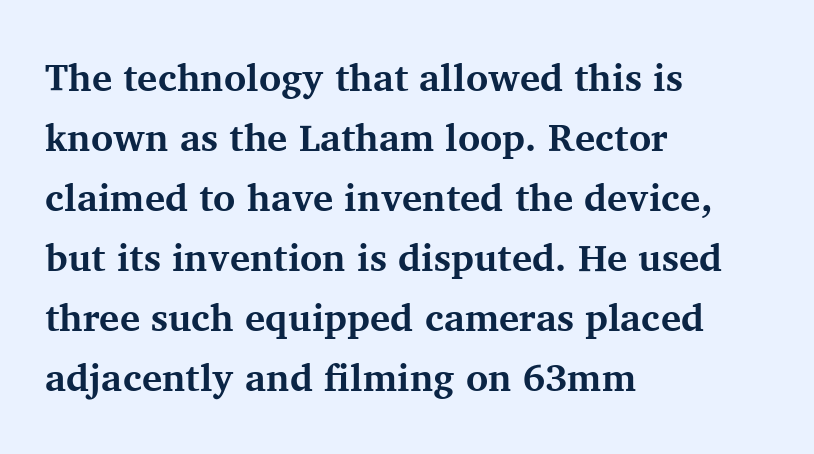
The image shows 38 px bold serif type, upright; set left-aligned, normal line spacing (1.58x), normal letter spacing, not underlined; medium stroke contrast and a medium x-height.
